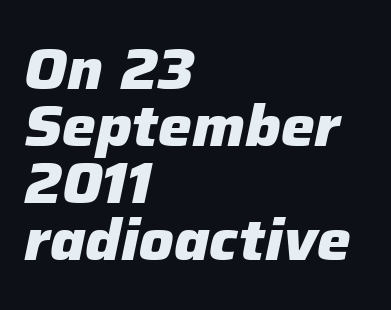
Q: Is the text bold? A: Yes.
Q: Is the text italic (slanted)? A: Yes, it leans right by about 12 degrees.
Q: Is the text underlined? A: No.
Q: How is the paragraph aligned? A: Left-aligned.
Q: Is the spacing between letters normal or unusually wide? A: Normal.
Q: Is the spacing between lines tight, normal or loose? A: Tight.
Q: Width (condensed, normal, or wide)? A: Normal.
Q: Stroke contrast? A: Low.
Q: x-height? A: Medium.
Q: Monospaced? A: No.
